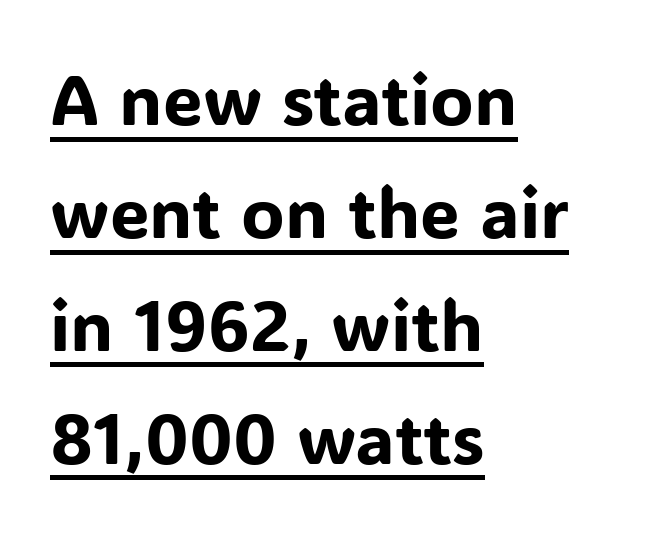
{"serif": "no", "italic": "no", "width": "normal", "stroke_contrast": "low", "x_height": "medium", "monospaced": "no", "underline": "yes", "align": "left", "line_spacing": "normal", "line_spacing_ratio": 1.59, "letter_spacing": "normal", "letter_spacing_em": 0.0, "glyph_px": 71}
